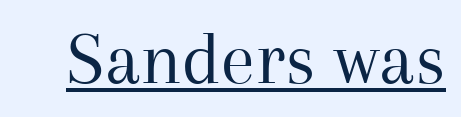
The image shows 77 px regular-weight serif type, upright; set normal letter spacing, underlined; medium stroke contrast and a medium x-height.
